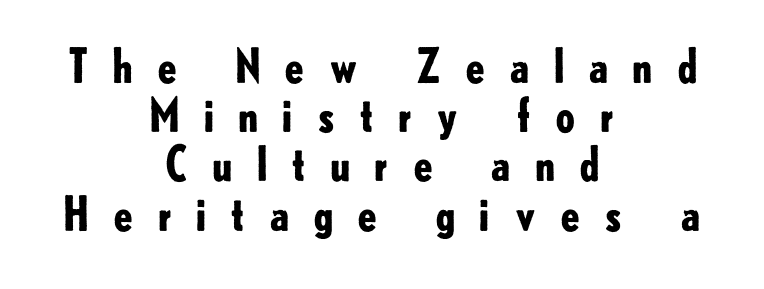
{"serif": "no", "italic": "no", "bold": "yes", "weight": "bold", "width": "normal", "stroke_contrast": "low", "x_height": "small", "monospaced": "no", "underline": "no", "align": "center", "line_spacing": "tight", "line_spacing_ratio": 1.07, "letter_spacing": "wide", "letter_spacing_em": 0.48, "glyph_px": 46}
